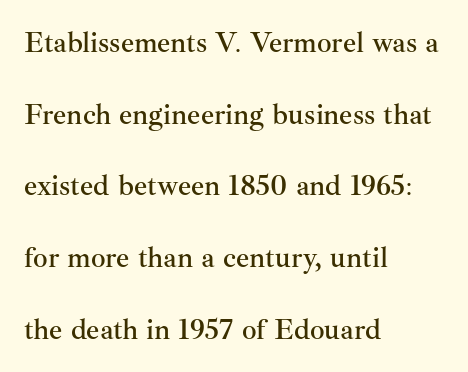
The image shows 29 px serif type, upright; set left-aligned, loose line spacing (2.47x), normal letter spacing, not underlined; medium stroke contrast and a small x-height.
